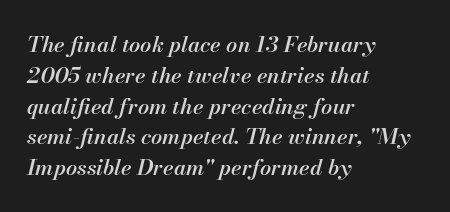
{"italic": "yes", "lean": "right", "slant_degrees": 13, "bold": "semi", "underline": "no", "align": "left", "line_spacing": "normal", "line_spacing_ratio": 1.4, "letter_spacing": "normal", "letter_spacing_em": 0.0, "glyph_px": 22}
